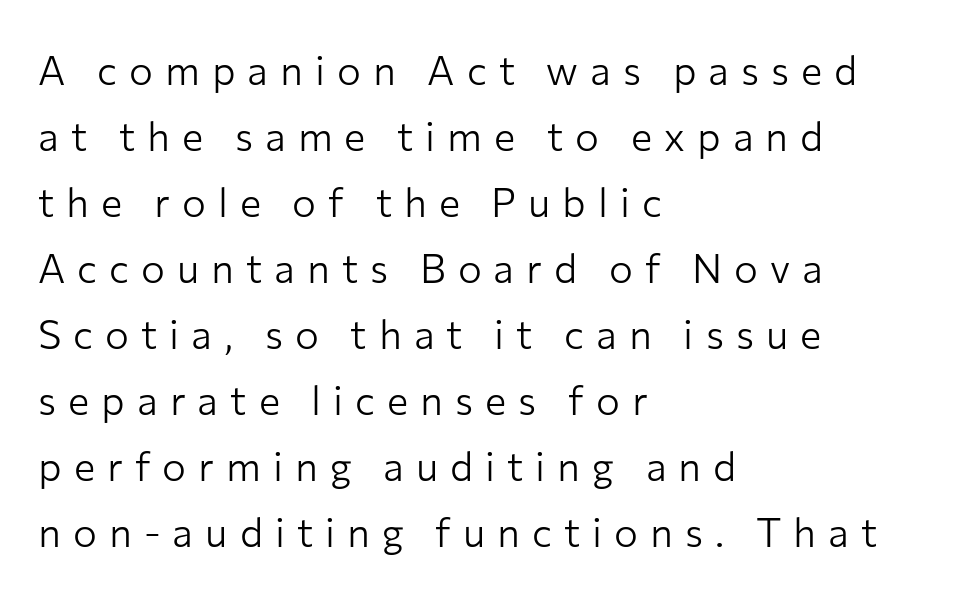
Q: Is the text bold? A: No.
Q: Is the text italic (slanted)? A: No, it is upright.
Q: Is the typeface a serif or a sans-serif typeface? A: Sans-serif.
Q: Is the text underlined? A: No.
Q: How is the paragraph aligned? A: Left-aligned.
Q: Is the spacing between letters normal or unusually wide? A: Unusually wide.
Q: Is the spacing between lines tight, normal or loose? A: Normal.
Q: Width (condensed, normal, or wide)? A: Normal.
Q: Stroke contrast? A: Low.
Q: x-height? A: Medium.
Q: Monospaced? A: No.
